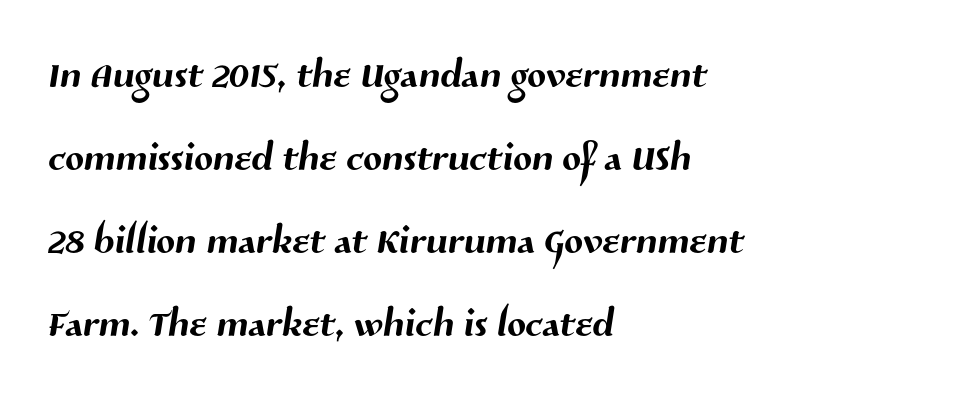
The text block is weighted toward the left margin, trailing off unevenly rightward. Letter spacing: default. These lines are rendered in a variable-pitch font. Regarding leading, the lines here are spaced in the standard way.
